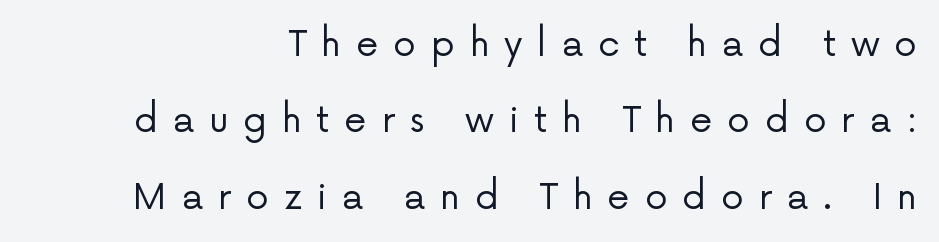
The image shows 36 px regular-weight sans-serif type, upright; set right-aligned, loose line spacing (2.12x), unusually wide letter spacing (+0.41 em), not underlined; low stroke contrast and a medium x-height.
